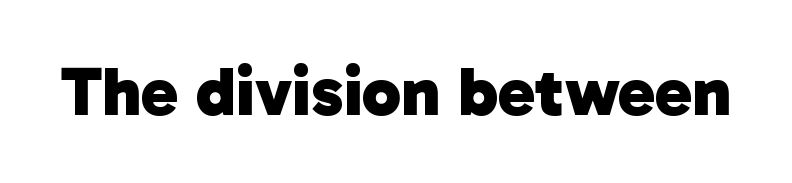
The image shows 70 px heavy sans-serif type; set normal letter spacing, not underlined; low stroke contrast and a medium x-height.
